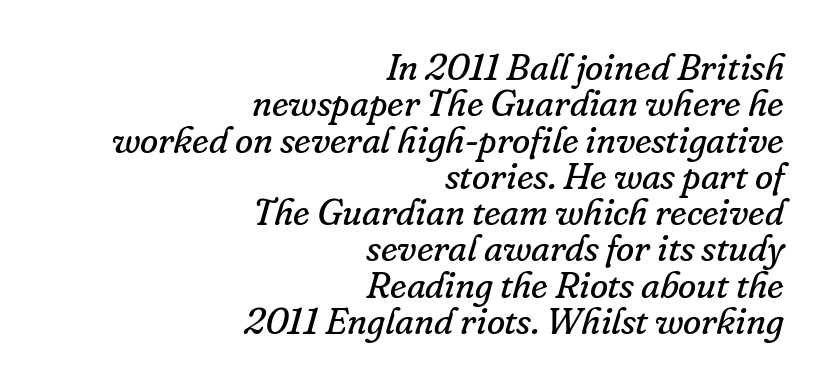
Q: Is the text bold? A: No.
Q: Is the text italic (slanted)? A: Yes, it leans right by about 16 degrees.
Q: Is the typeface a serif or a sans-serif typeface? A: Serif.
Q: Is the text underlined? A: No.
Q: How is the paragraph aligned? A: Right-aligned.
Q: Is the spacing between letters normal or unusually wide? A: Normal.
Q: Is the spacing between lines tight, normal or loose? A: Tight.
Q: Width (condensed, normal, or wide)? A: Normal.
Q: Stroke contrast? A: Low.
Q: x-height? A: Small.
Q: Monospaced? A: No.
